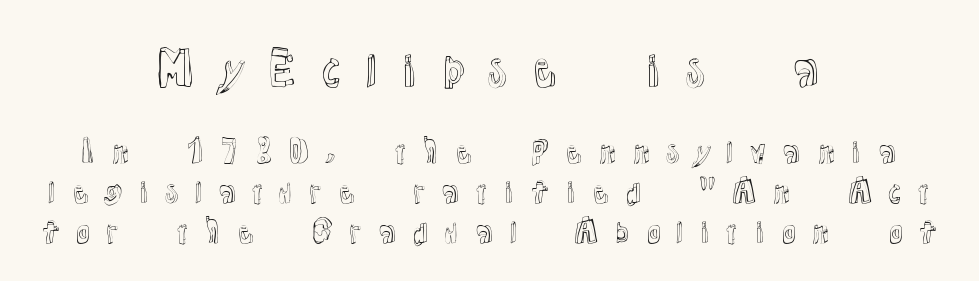
The passage shown has open, widely tracked lettering throughout. Vertical strokes here are truly vertical. Centered paragraph, ragged on both sides. Character size in the leading block exceeds that of the trailing block. Plain, unruled lines of type. Each letter keeps its own natural width here, so spacing adapts to shape.
